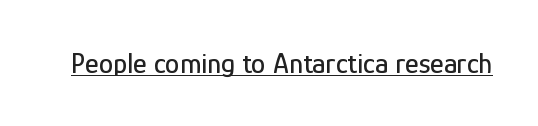
{"serif": "no", "italic": "no", "width": "condensed", "stroke_contrast": "low", "x_height": "medium", "monospaced": "no", "underline": "yes", "letter_spacing": "normal", "letter_spacing_em": 0.0, "glyph_px": 29}
